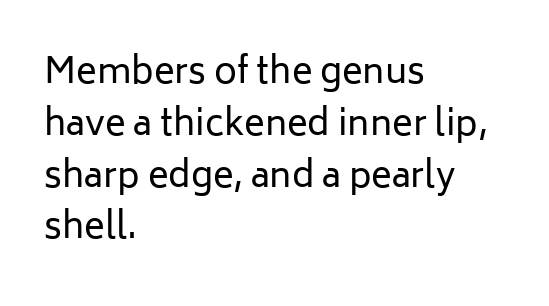
The image shows 35 px regular-weight sans-serif type, upright; set left-aligned, normal line spacing (1.48x), normal letter spacing, not underlined; low stroke contrast and a medium x-height.
